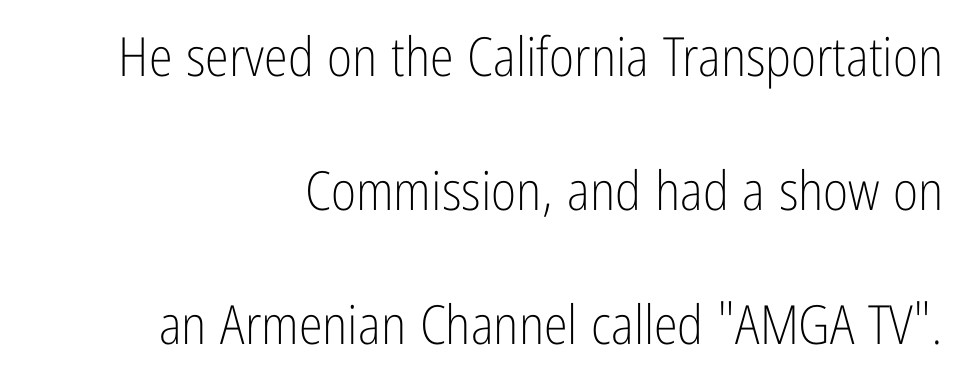
Stem width sits at or under what a default text font uses. A typesetter would label this face a sans. Underlining? Definitely not there. This sample uses plain, unmodified letter spacing. The passage shown is typed in a proportional face where columns would drift. One-word summary of the alignment: right.
